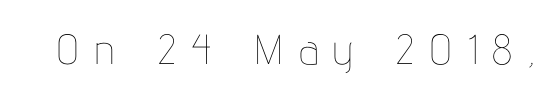
Q: Is the text bold? A: No.
Q: Is the text italic (slanted)? A: No, it is upright.
Q: Is the text underlined? A: No.
Q: Is the spacing between letters normal or unusually wide? A: Unusually wide.
Q: Width (condensed, normal, or wide)? A: Condensed.
Q: Stroke contrast? A: Low.
Q: x-height? A: Medium.
Q: Monospaced? A: No.
